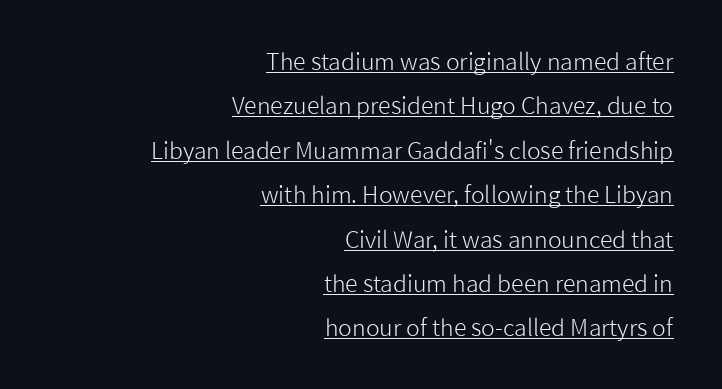
The paragraph has a hard right edge and a soft left edge. Stem width sits at or under what a default text font uses. The lettering holds an erect, upright posture throughout. This rendering features underlined lettering. Words appear dense and cohesive because spacing is normal.
